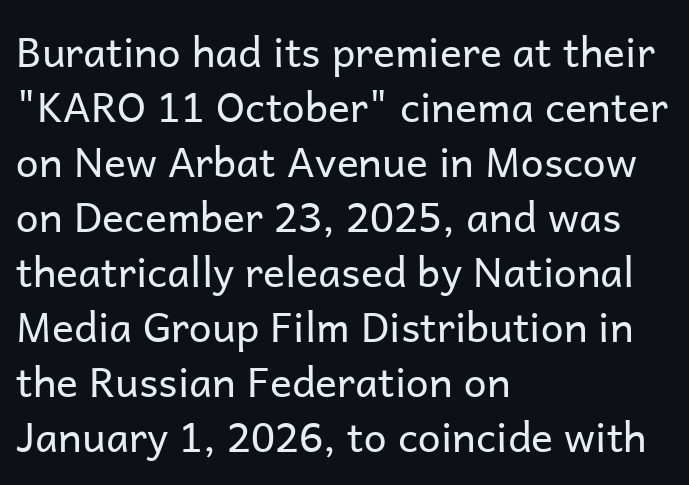
{"serif": "no", "italic": "no", "bold": "no", "weight": "regular", "width": "normal", "stroke_contrast": "low", "x_height": "medium", "monospaced": "no", "underline": "no", "align": "left", "line_spacing": "normal", "line_spacing_ratio": 1.34, "letter_spacing": "normal", "letter_spacing_em": 0.0, "glyph_px": 41}
